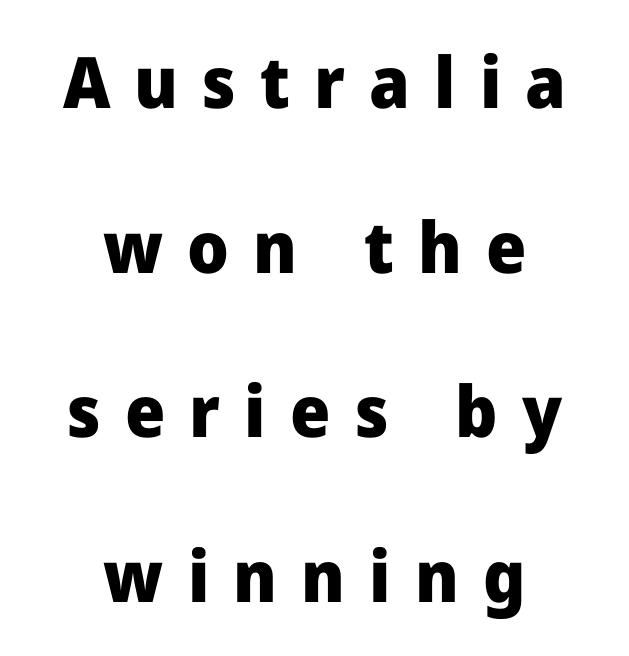
{"serif": "no", "italic": "no", "bold": "yes", "weight": "heavy", "width": "normal", "stroke_contrast": "low", "x_height": "medium", "monospaced": "no", "underline": "no", "align": "center", "line_spacing": "loose", "line_spacing_ratio": 2.32, "letter_spacing": "wide", "letter_spacing_em": 0.34, "glyph_px": 71}
